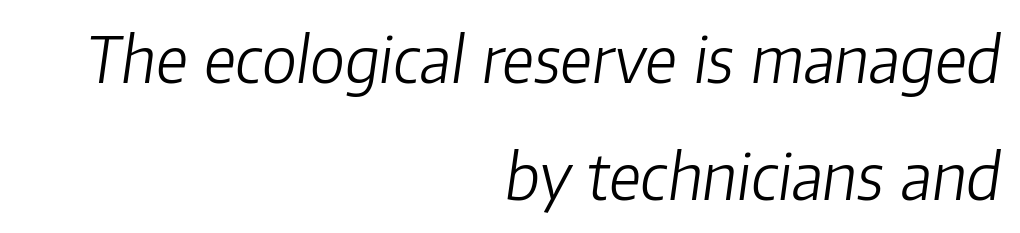
The image shows 63 px light type, italic (leaning right); set right-aligned, line spacing 1.86x, normal letter spacing, not underlined; low stroke contrast and a medium x-height.
